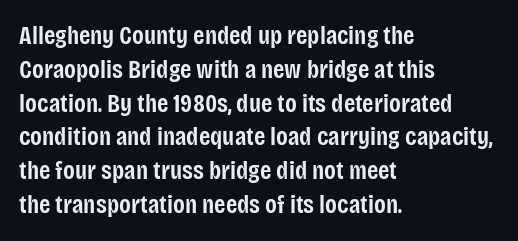
Look at the tracking — it's just the regular setting, nothing added. Line starts are locked; line ends wander. No word sits above an underline. The sample has been set in demibold, a notch under bold.
